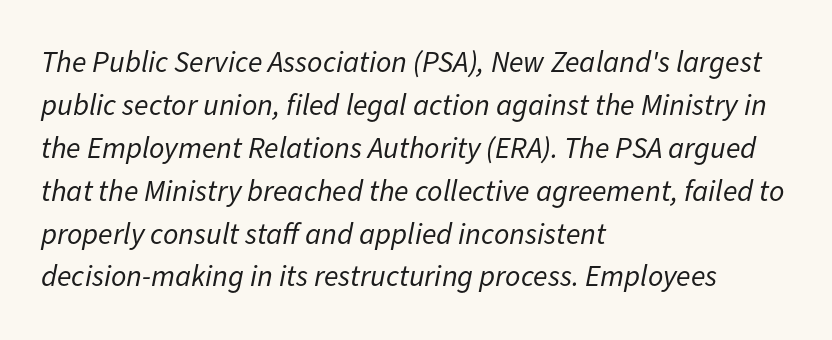
Nothing unusual about the tracking: characters are spaced as the font intends. Layout note: lines flush left. The axis of the letterforms is tilted away from vertical. Weight: regular or lighter. The face used here is proportionally spaced, like ordinary book or web type. Descenders hang freely into open space.
